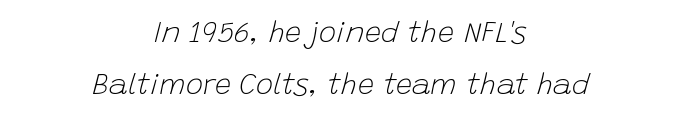
Q: Is the text bold? A: No.
Q: Is the text italic (slanted)? A: Yes, it leans right by about 15 degrees.
Q: Is the text underlined? A: No.
Q: How is the paragraph aligned? A: Centered.
Q: Is the spacing between letters normal or unusually wide? A: Normal.
Q: Width (condensed, normal, or wide)? A: Normal.
Q: Stroke contrast? A: Low.
Q: x-height? A: Large.
Q: Monospaced? A: No.
